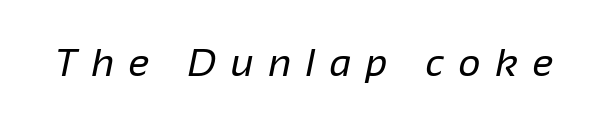
Q: Is the text bold? A: No.
Q: Is the typeface a serif or a sans-serif typeface? A: Sans-serif.
Q: Is the text underlined? A: No.
Q: Is the spacing between letters normal or unusually wide? A: Unusually wide.
Q: Width (condensed, normal, or wide)? A: Normal.
Q: Stroke contrast? A: Low.
Q: x-height? A: Medium.
Q: Monospaced? A: No.
